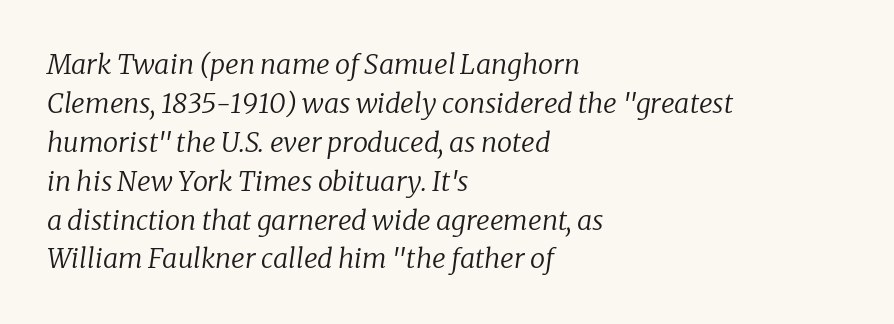
These lines are set flush left with a ragged right edge. Evenly set lines give the paragraph a standard silhouette. Characters are canted at an angle relative to the baseline's perpendicular. The face used here is rendered with its standard letterfit. Glance below the letters and you will spot only blank space.
